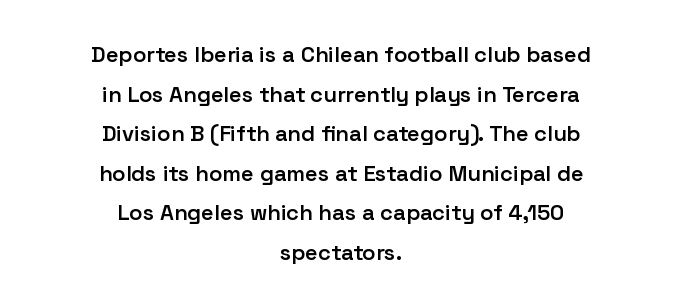
Q: Is the text bold? A: Semi-bold.
Q: Is the text italic (slanted)? A: No, it is upright.
Q: Is the text underlined? A: No.
Q: How is the paragraph aligned? A: Centered.
Q: Is the spacing between letters normal or unusually wide? A: Normal.
